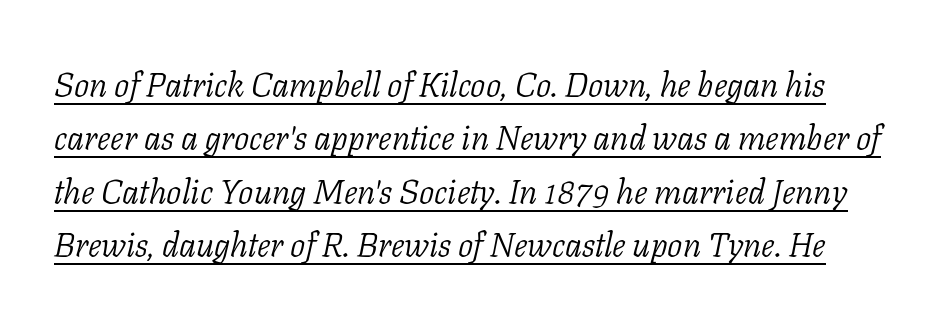
Q: Is the text bold? A: No.
Q: Is the text italic (slanted)? A: Yes, it leans right by about 11 degrees.
Q: Is the typeface a serif or a sans-serif typeface? A: Serif.
Q: Is the text underlined? A: Yes.
Q: Is the spacing between letters normal or unusually wide? A: Normal.
Q: Is the spacing between lines tight, normal or loose? A: Normal.
Q: Width (condensed, normal, or wide)? A: Normal.
Q: Stroke contrast? A: Low.
Q: x-height? A: Medium.
Q: Monospaced? A: No.
